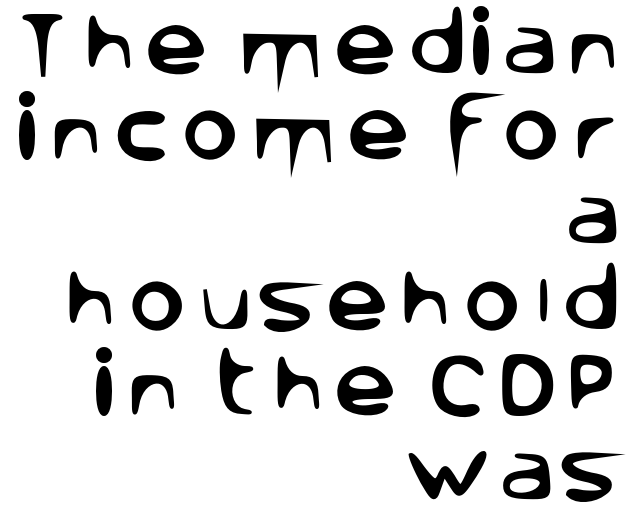
{"serif": "no", "italic": "no", "width": "normal", "stroke_contrast": "low", "x_height": "large", "monospaced": "no", "underline": "no", "align": "right", "line_spacing_ratio": 1.2, "glyph_px": 71}
